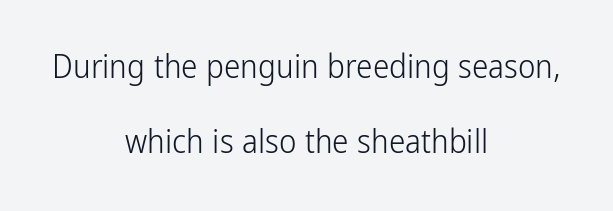
{"serif": "no", "italic": "no", "bold": "no", "weight": "light", "width": "condensed", "stroke_contrast": "low", "x_height": "medium", "monospaced": "no", "underline": "no", "align": "center", "line_spacing": "loose", "line_spacing_ratio": 2.27, "letter_spacing": "normal", "letter_spacing_em": 0.0, "glyph_px": 33}
